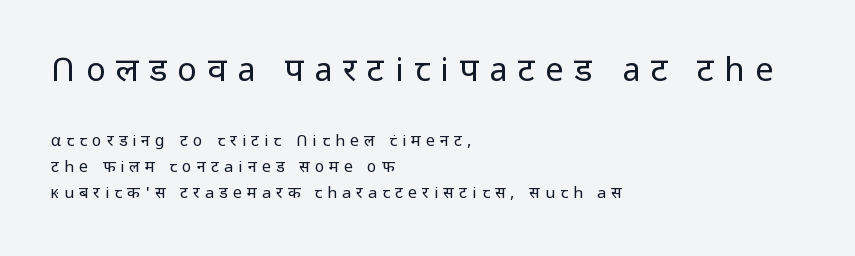
{"serif": "no", "italic": "no", "bold": "no", "weight": "regular", "width": "normal", "stroke_contrast": "low", "x_height": "medium", "monospaced": "no", "underline": "no", "align": "left", "line_spacing": "normal", "line_spacing_ratio": 1.62, "letter_spacing": "wide", "letter_spacing_em": 0.32, "larger_block": "first", "size_ratio": 2.06, "glyph_px": 33}
